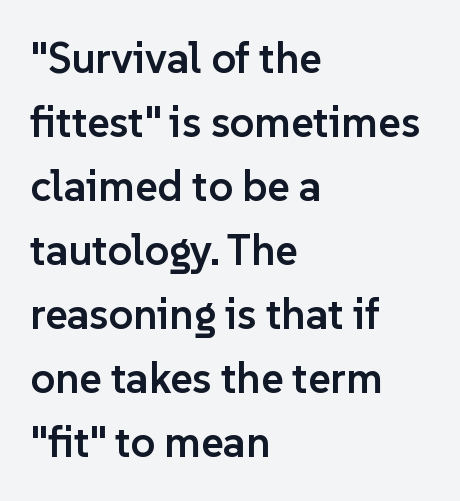
Type without underlining. Proportional: the letters do not fall into vertical columns. If you drew a line through each stem, it would be perfectly vertical. Line starts are locked; line ends wander.
